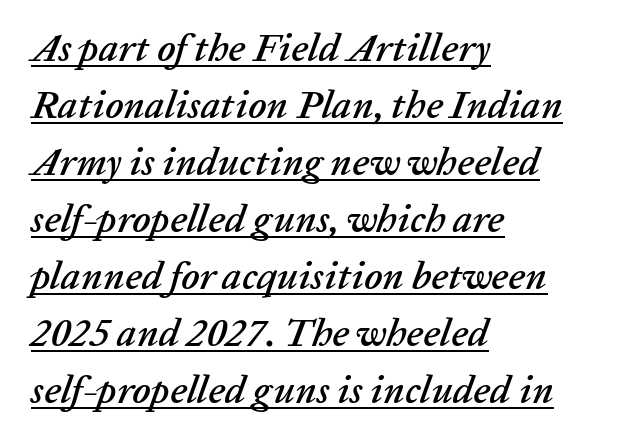
Q: Is the text italic (slanted)? A: Yes, it leans right by about 20 degrees.
Q: Is the text underlined? A: Yes.
Q: How is the paragraph aligned? A: Left-aligned.
Q: Is the spacing between letters normal or unusually wide? A: Normal.
Q: Is the spacing between lines tight, normal or loose? A: Normal.
Q: Width (condensed, normal, or wide)? A: Normal.
Q: Stroke contrast? A: Low.
Q: x-height? A: Medium.
Q: Monospaced? A: No.
